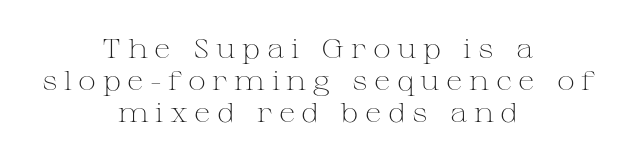
{"italic": "no", "bold": "no", "underline": "no", "align": "center", "line_spacing_ratio": 1.18, "letter_spacing": "wide", "letter_spacing_em": 0.24, "glyph_px": 27}
